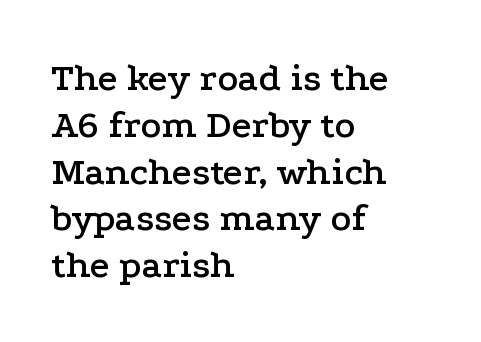
The image shows 39 px wide serif type, upright; set left-aligned, line spacing 1.2x, normal letter spacing, not underlined; low stroke contrast and a medium x-height.
